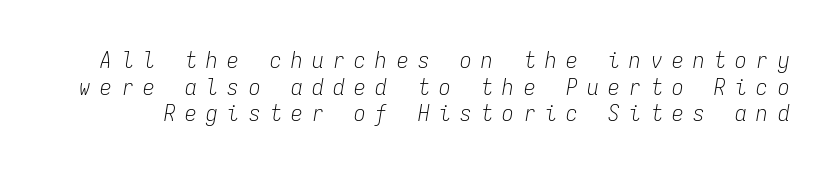
When letters slant like this, we call the style italic. Between one letter and the next there's a generous, obvious gap. Rule under the text: the space is simply empty. No extra ink here — the face is not bold.
